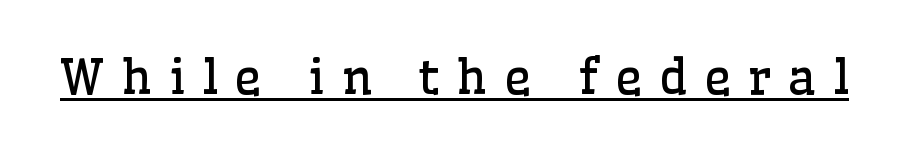
{"serif": "yes", "italic": "no", "bold": "no", "weight": "regular", "width": "normal", "stroke_contrast": "low", "x_height": "medium", "monospaced": "no", "underline": "yes", "letter_spacing": "wide", "letter_spacing_em": 0.34, "glyph_px": 48}
